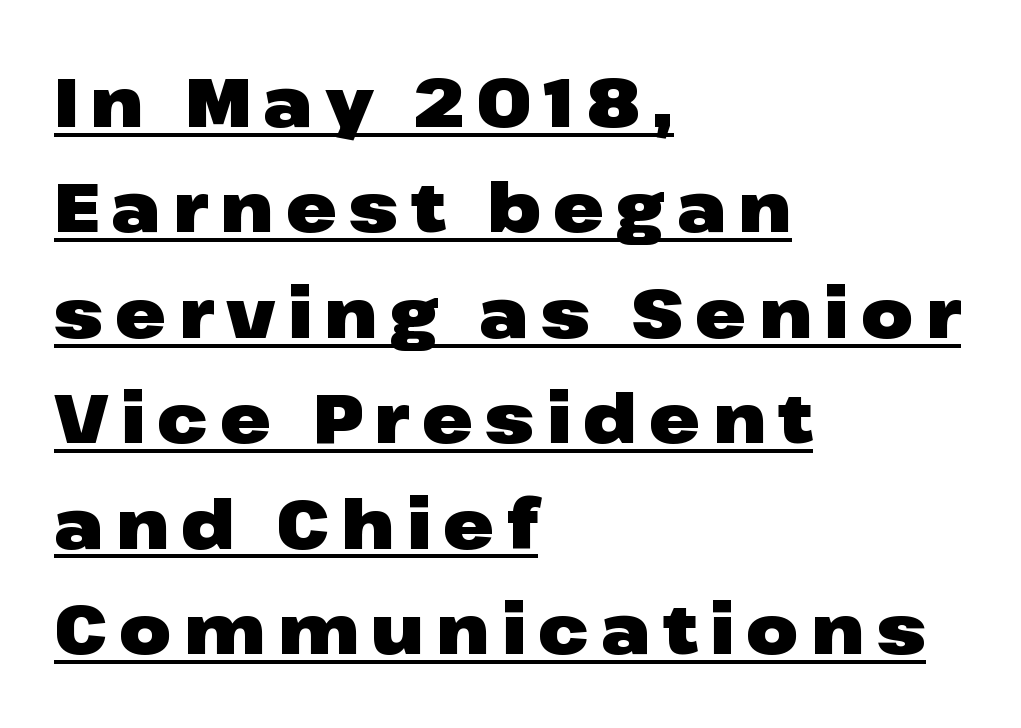
{"serif": "no", "italic": "no", "bold": "yes", "weight": "heavy", "width": "wide", "stroke_contrast": "low", "x_height": "medium", "monospaced": "no", "underline": "yes", "align": "left", "line_spacing": "normal", "line_spacing_ratio": 1.55, "glyph_px": 68}
